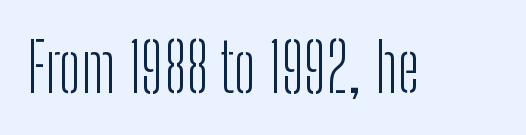
{"serif": "no", "italic": "no", "bold": "no", "weight": "light", "width": "condensed", "stroke_contrast": "low", "x_height": "medium", "monospaced": "no", "underline": "no", "letter_spacing": "normal", "letter_spacing_em": 0.0, "glyph_px": 67}
